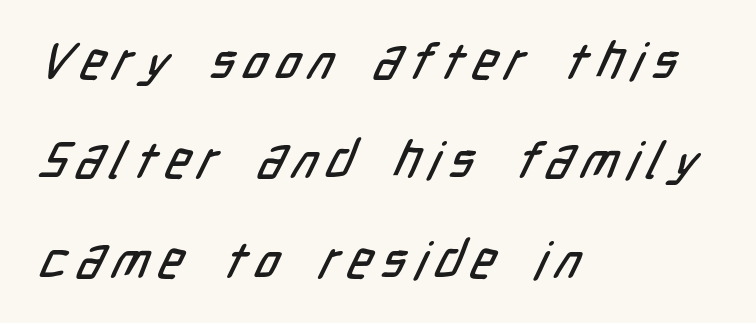
{"serif": "no", "width": "condensed", "stroke_contrast": "low", "x_height": "medium", "monospaced": "no", "underline": "no", "align": "left", "line_spacing": "loose", "line_spacing_ratio": 1.95, "glyph_px": 51}
